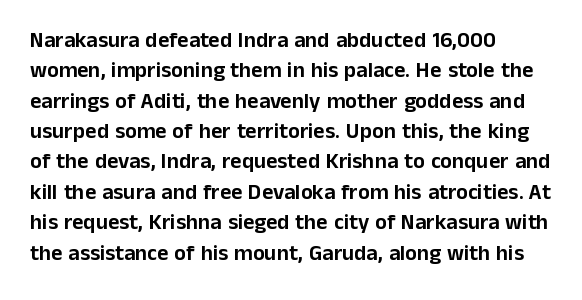
Descenders are the only things crossing below the line. The paragraph has a hard left edge and a soft right edge. Nothing unusual about the tracking: characters are spaced as the font intends. Vertically, the passage feels balanced, rows spaced as you'd expect. If you drew a line through each stem, it would be perfectly vertical.
